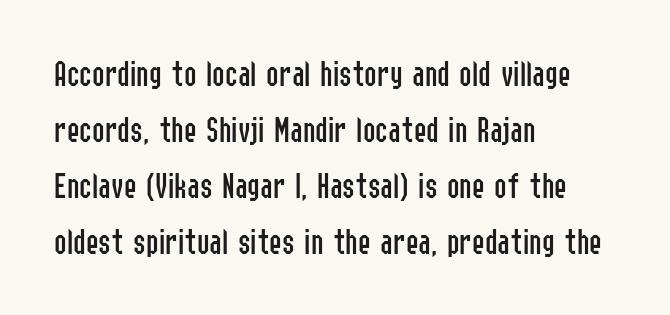
The image shows 38 px regular-weight, condensed sans-serif type, upright; set left-aligned, normal line spacing (1.47x), normal letter spacing, not underlined; low stroke contrast and a medium x-height.
